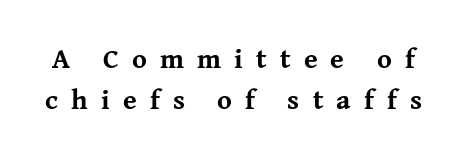
{"serif": "yes", "italic": "no", "bold": "yes", "weight": "bold", "width": "normal", "stroke_contrast": "medium", "x_height": "medium", "monospaced": "no", "underline": "no", "line_spacing": "normal", "line_spacing_ratio": 1.48, "letter_spacing": "wide", "letter_spacing_em": 0.47, "glyph_px": 28}
